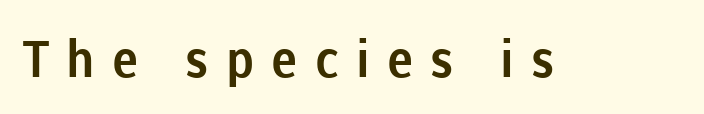
The image shows 51 px sans-serif type, upright; set unusually wide letter spacing (+0.34 em), not underlined; low stroke contrast and a medium x-height.
